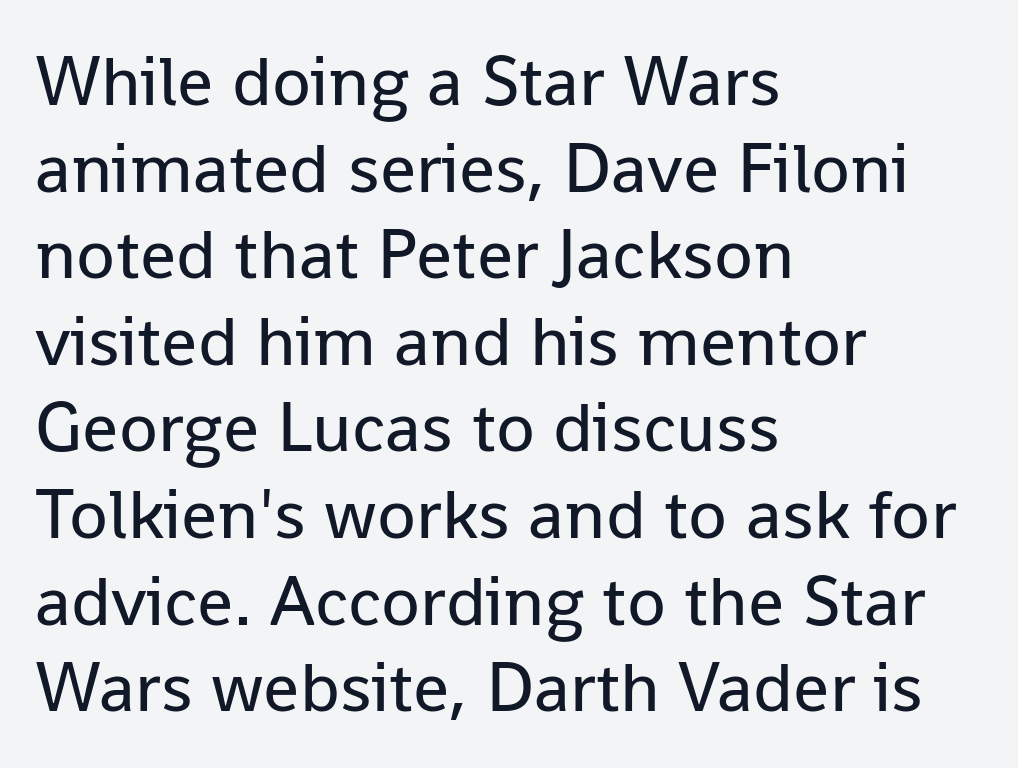
{"serif": "no", "italic": "no", "bold": "no", "weight": "regular", "width": "normal", "stroke_contrast": "low", "x_height": "medium", "monospaced": "no", "underline": "no", "align": "left", "line_spacing_ratio": 1.22, "letter_spacing": "normal", "letter_spacing_em": 0.0, "glyph_px": 71}
